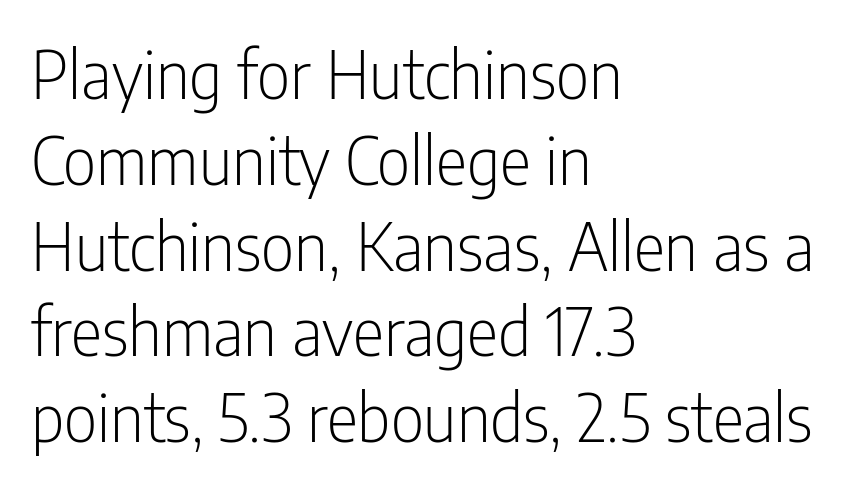
{"serif": "no", "italic": "no", "bold": "no", "weight": "light", "width": "condensed", "stroke_contrast": "low", "x_height": "medium", "monospaced": "no", "underline": "no", "align": "left", "line_spacing": "normal", "line_spacing_ratio": 1.3, "letter_spacing": "normal", "letter_spacing_em": 0.0, "glyph_px": 66}
